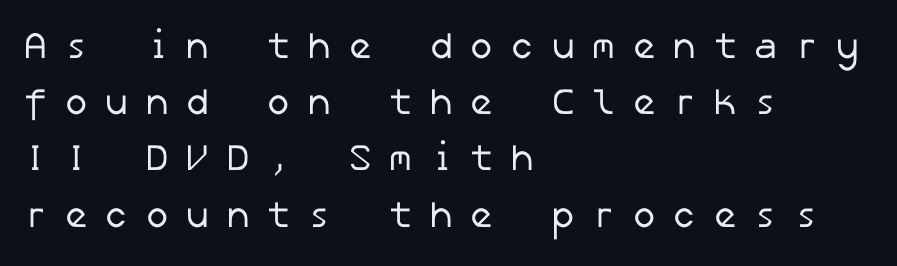
{"serif": "no", "bold": "no", "weight": "regular", "width": "normal", "stroke_contrast": "low", "x_height": "medium", "underline": "no", "align": "left", "line_spacing": "normal", "line_spacing_ratio": 1.52, "letter_spacing": "wide", "letter_spacing_em": 0.43, "glyph_px": 37}
